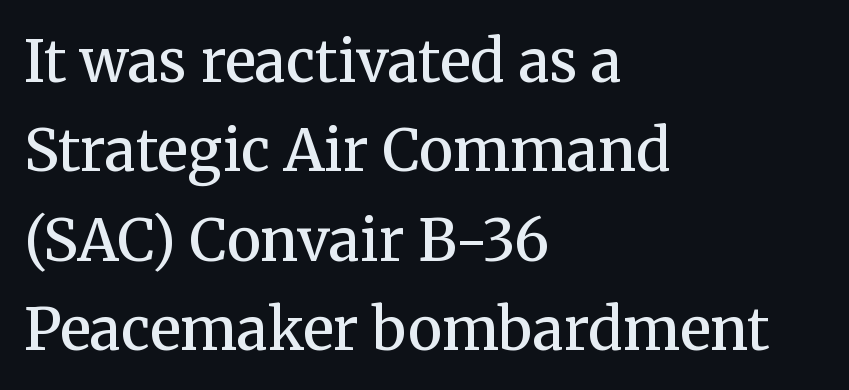
Q: Is the text bold? A: Semi-bold.
Q: Is the text italic (slanted)? A: No, it is upright.
Q: Is the typeface a serif or a sans-serif typeface? A: Serif.
Q: Is the text underlined? A: No.
Q: How is the paragraph aligned? A: Left-aligned.
Q: Is the spacing between letters normal or unusually wide? A: Normal.
Q: Is the spacing between lines tight, normal or loose? A: Normal.
Q: Width (condensed, normal, or wide)? A: Normal.
Q: Stroke contrast? A: Medium.
Q: x-height? A: Medium.
Q: Monospaced? A: No.
